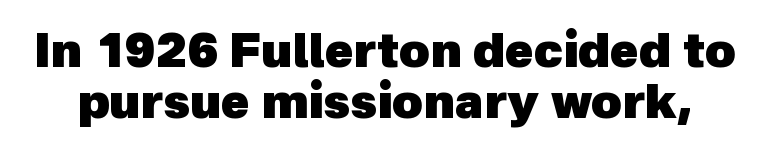
Q: Is the text bold? A: Yes.
Q: Is the typeface a serif or a sans-serif typeface? A: Sans-serif.
Q: Is the text underlined? A: No.
Q: Is the spacing between letters normal or unusually wide? A: Normal.
Q: Is the spacing between lines tight, normal or loose? A: Tight.
Q: Width (condensed, normal, or wide)? A: Normal.
Q: x-height? A: Medium.
Q: Monospaced? A: No.
